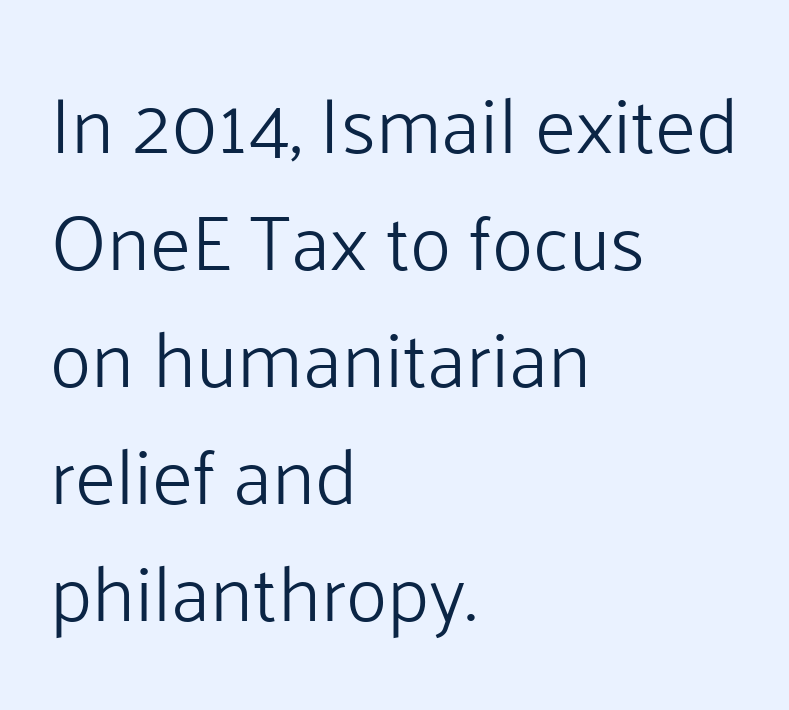
Q: Is the text bold? A: No.
Q: Is the text italic (slanted)? A: No, it is upright.
Q: Is the typeface a serif or a sans-serif typeface? A: Sans-serif.
Q: Is the text underlined? A: No.
Q: How is the paragraph aligned? A: Left-aligned.
Q: Is the spacing between letters normal or unusually wide? A: Normal.
Q: Is the spacing between lines tight, normal or loose? A: Normal.
Q: Width (condensed, normal, or wide)? A: Normal.
Q: Stroke contrast? A: Low.
Q: x-height? A: Medium.
Q: Monospaced? A: No.
